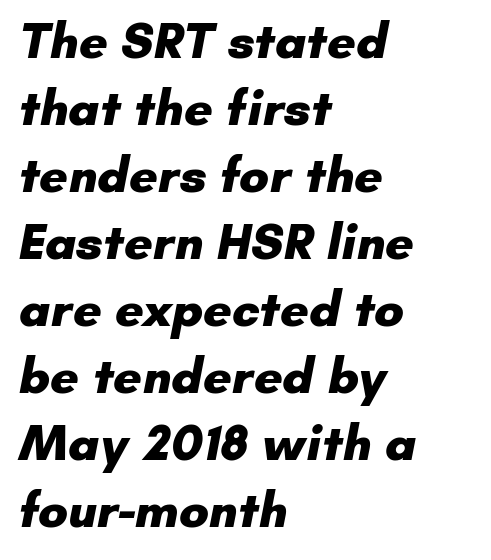
The image shows 50 px heavy sans-serif type; set left-aligned, normal line spacing (1.34x), normal letter spacing, not underlined; low stroke contrast and a small x-height.
